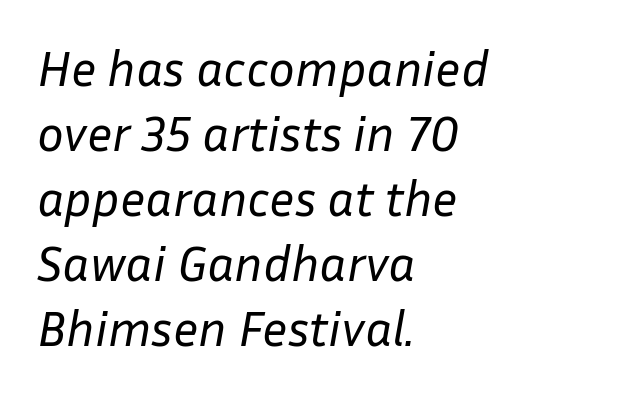
The image shows 50 px regular-weight type, italic (leaning right); set left-aligned, normal line spacing (1.3x), normal letter spacing, not underlined; low stroke contrast and a medium x-height.
